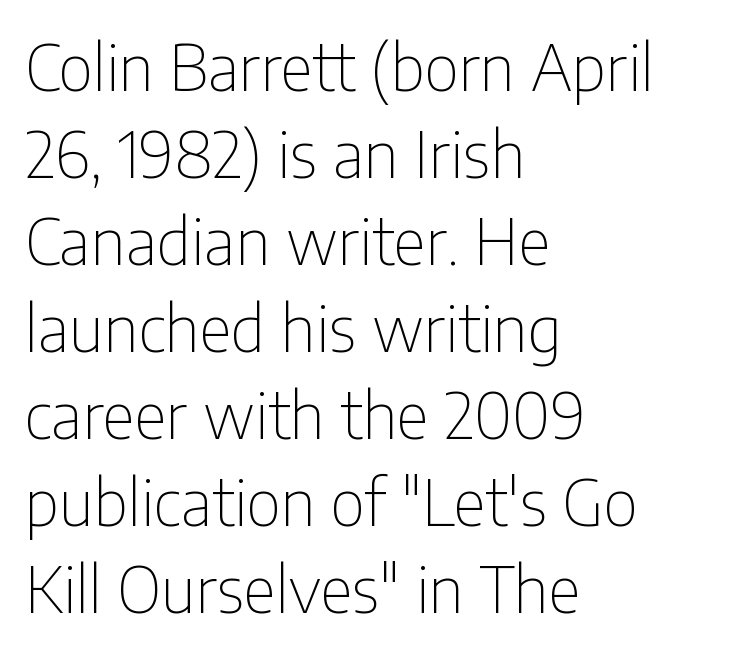
The font family rendered here belongs to the sans-serif group. The letters stand straight up with perfectly vertical stems. What's the leading like? Ordinary, nothing unusual. The face used here is proportionally spaced, like ordinary book or web type.
